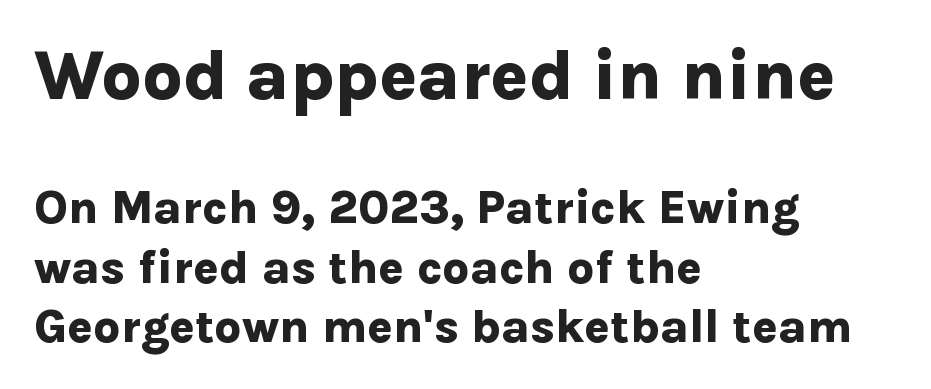
{"serif": "no", "italic": "no", "bold": "yes", "weight": "bold", "width": "normal", "stroke_contrast": "low", "x_height": "medium", "monospaced": "no", "underline": "no", "align": "left", "line_spacing": "normal", "line_spacing_ratio": 1.27, "letter_spacing": "normal", "letter_spacing_em": 0.0, "larger_block": "first", "size_ratio": 1.49, "glyph_px": 70}
